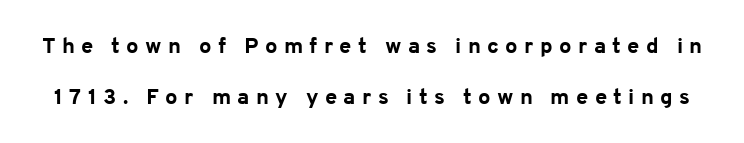
Q: Is the text bold? A: Yes.
Q: Is the text italic (slanted)? A: No, it is upright.
Q: Is the text underlined? A: No.
Q: Is the spacing between letters normal or unusually wide? A: Unusually wide.
Q: Is the spacing between lines tight, normal or loose? A: Loose.
